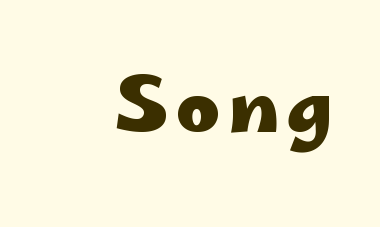
Q: Is the text bold? A: Yes.
Q: Is the text italic (slanted)? A: No, it is upright.
Q: Is the typeface a serif or a sans-serif typeface? A: Sans-serif.
Q: Is the text underlined? A: No.
Q: Width (condensed, normal, or wide)? A: Wide.
Q: Stroke contrast? A: Low.
Q: x-height? A: Small.
Q: Monospaced? A: No.
